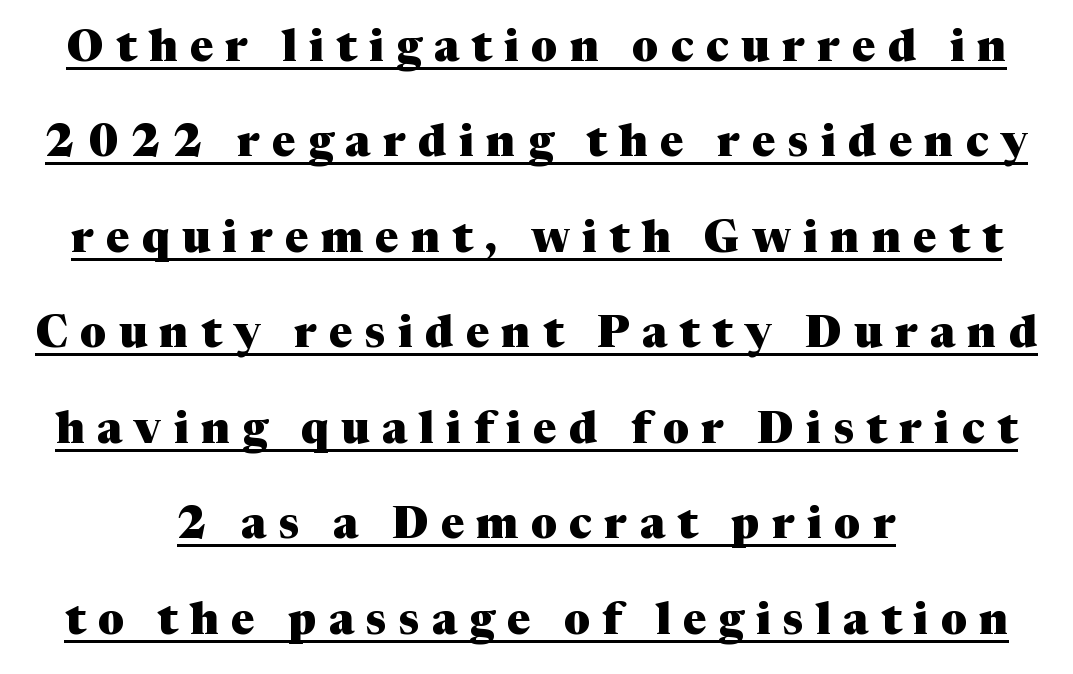
The image shows 44 px heavy serif type, upright; set centered, loose line spacing (2.17x), unusually wide letter spacing (+0.28 em), underlined; medium stroke contrast and a medium x-height.
